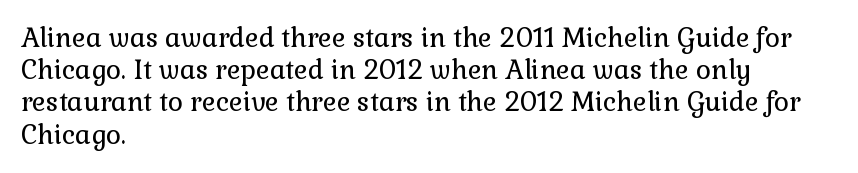
Q: Is the text bold? A: No.
Q: Is the text italic (slanted)? A: No, it is upright.
Q: Is the text underlined? A: No.
Q: How is the paragraph aligned? A: Left-aligned.
Q: Is the spacing between letters normal or unusually wide? A: Normal.
